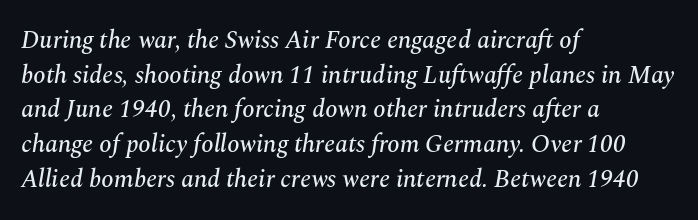
{"italic": "yes", "lean": "right", "slant_degrees": 10, "underline": "no", "align": "left", "line_spacing": "normal", "line_spacing_ratio": 1.39, "letter_spacing": "normal", "letter_spacing_em": 0.0, "glyph_px": 25}
